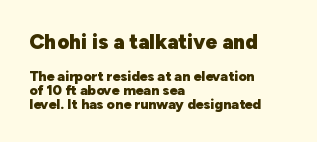
The image shows 21 px bold type, upright; set left-aligned, tight line spacing (1.0x), normal letter spacing, not underlined; the first (top) block is 1.5x larger.
